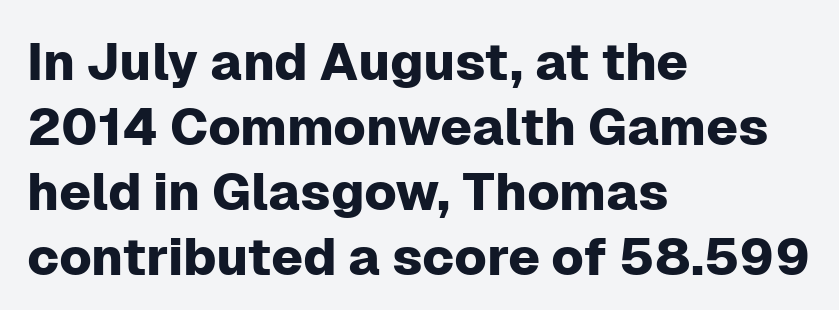
The image shows 52 px sans-serif type, upright; set left-aligned, normal line spacing (1.25x), normal letter spacing, not underlined; low stroke contrast and a medium x-height.
